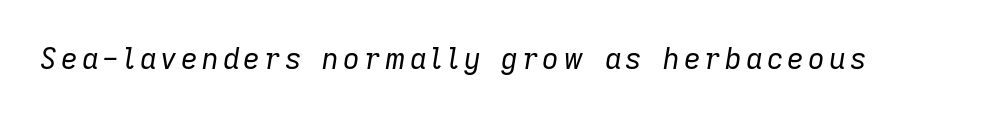
The image shows 29 px regular-weight type, italic (leaning right); set not underlined; low stroke contrast and a medium x-height.
